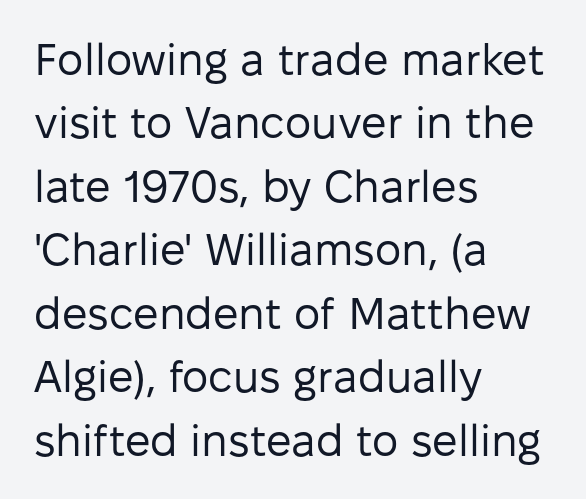
The image shows 45 px regular-weight sans-serif type, upright; set left-aligned, normal line spacing (1.41x), normal letter spacing, not underlined; low stroke contrast and a medium x-height.
